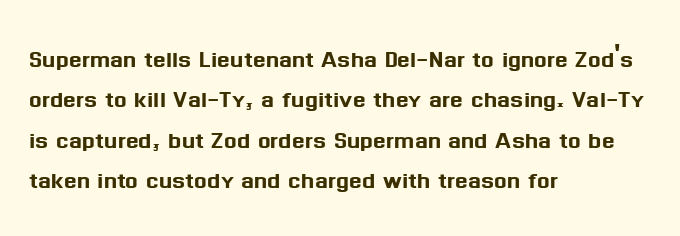
{"serif": "no", "italic": "no", "width": "normal", "stroke_contrast": "medium", "x_height": "medium", "monospaced": "no", "underline": "no", "align": "left", "line_spacing": "normal", "line_spacing_ratio": 1.35, "letter_spacing": "normal", "letter_spacing_em": 0.0, "glyph_px": 30}
